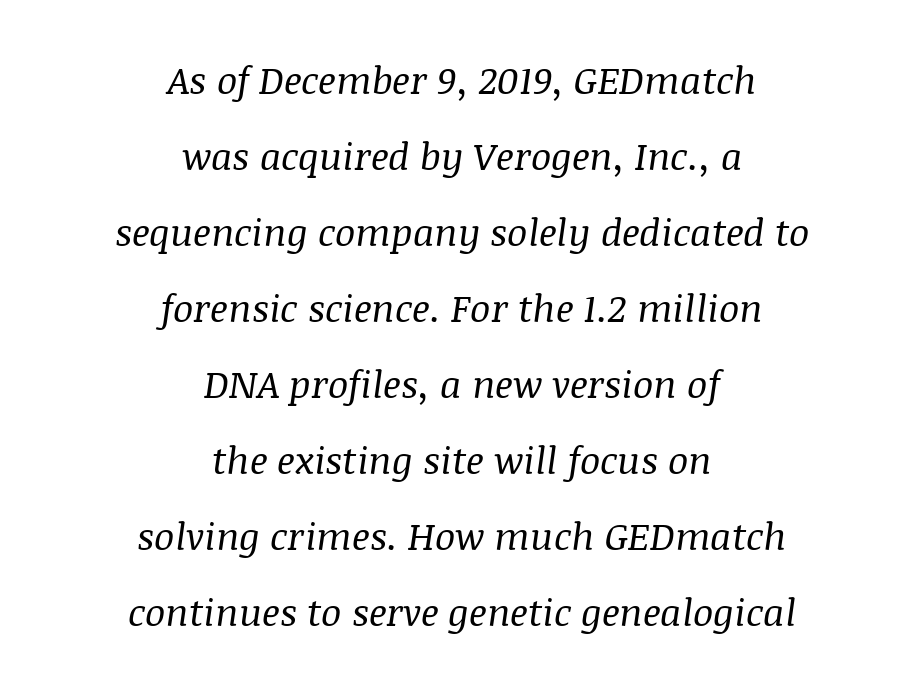
The passage shown stacks its lines with a broad gap. The passage shown is not bold in any degree. Observe the serifs anchoring each vertical stroke in this sample. Note the varied advance widths — an 'i' is clearly narrower than an 'm'.
